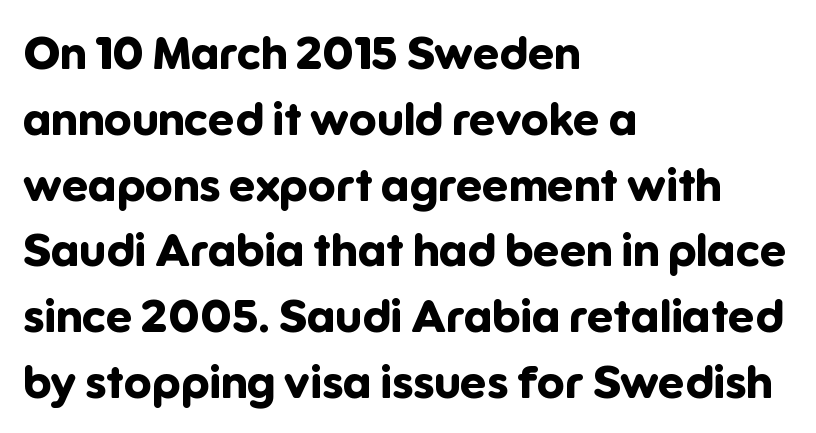
{"serif": "no", "italic": "no", "bold": "yes", "weight": "bold", "width": "normal", "stroke_contrast": "low", "x_height": "medium", "monospaced": "no", "underline": "no", "align": "left", "line_spacing": "normal", "line_spacing_ratio": 1.43, "letter_spacing": "normal", "letter_spacing_em": 0.0, "glyph_px": 46}
